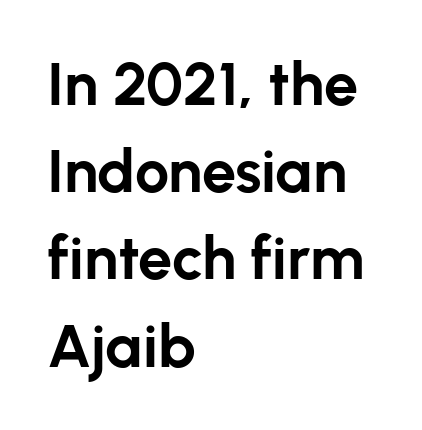
Q: Is the text bold? A: Yes.
Q: Is the text italic (slanted)? A: No, it is upright.
Q: Is the typeface a serif or a sans-serif typeface? A: Sans-serif.
Q: Is the text underlined? A: No.
Q: How is the paragraph aligned? A: Left-aligned.
Q: Is the spacing between letters normal or unusually wide? A: Normal.
Q: Is the spacing between lines tight, normal or loose? A: Normal.
Q: Width (condensed, normal, or wide)? A: Normal.
Q: Stroke contrast? A: Low.
Q: x-height? A: Medium.
Q: Monospaced? A: No.
